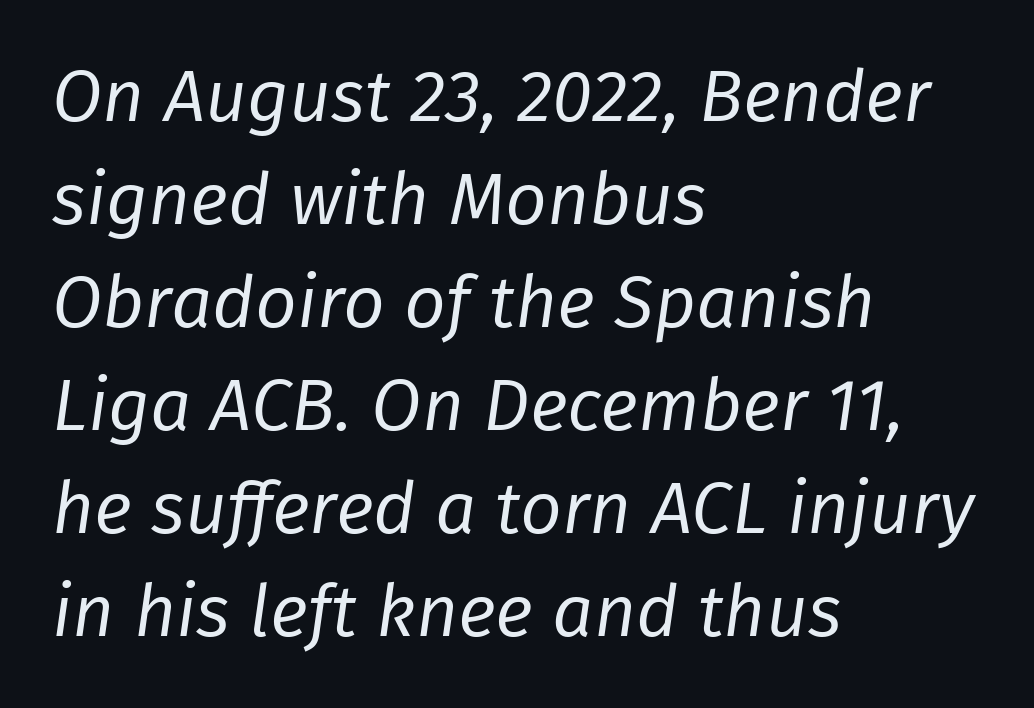
Decoration check: the copy has no underline. One-word summary of the alignment: left. Summary of weight: not heavy and not bold. The passage shown is typed in a proportional face where columns would drift.
